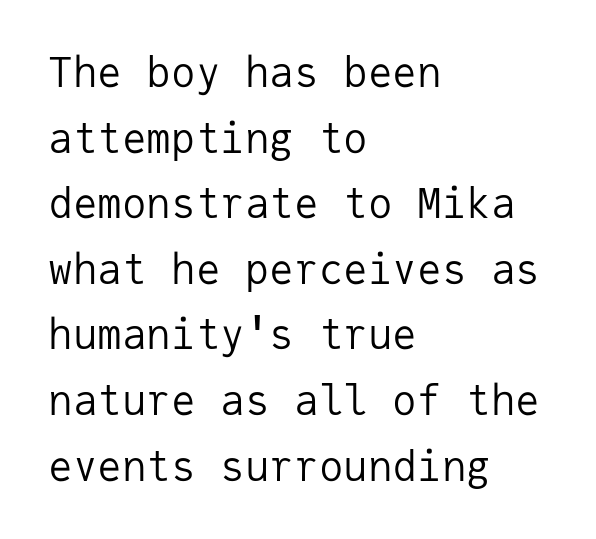
Q: Is the text bold? A: No.
Q: Is the text italic (slanted)? A: No, it is upright.
Q: Is the typeface a serif or a sans-serif typeface? A: Sans-serif.
Q: Is the text underlined? A: No.
Q: How is the paragraph aligned? A: Left-aligned.
Q: Is the spacing between letters normal or unusually wide? A: Normal.
Q: Is the spacing between lines tight, normal or loose? A: Normal.
Q: Width (condensed, normal, or wide)? A: Normal.
Q: Stroke contrast? A: Low.
Q: x-height? A: Medium.
Q: Monospaced? A: Yes.
